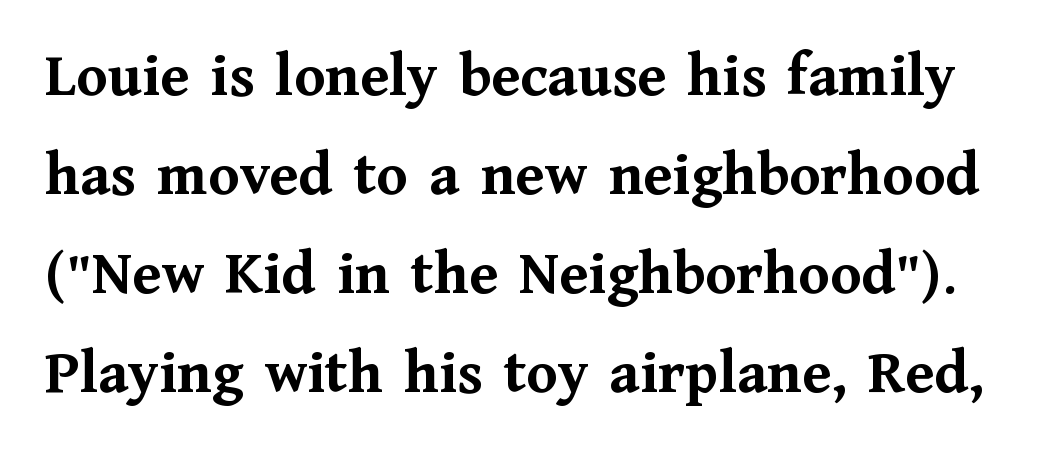
{"serif": "yes", "italic": "no", "bold": "yes", "weight": "semibold", "width": "normal", "stroke_contrast": "medium", "x_height": "medium", "monospaced": "no", "underline": "no", "line_spacing": "normal", "line_spacing_ratio": 1.57, "letter_spacing": "normal", "letter_spacing_em": 0.0, "glyph_px": 63}
